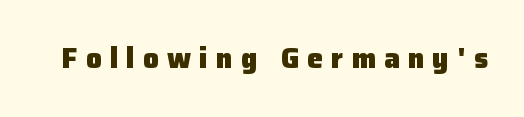
The image shows 28 px heavy sans-serif type, upright; set unusually wide letter spacing (+0.29 em), not underlined; low stroke contrast and a medium x-height.
